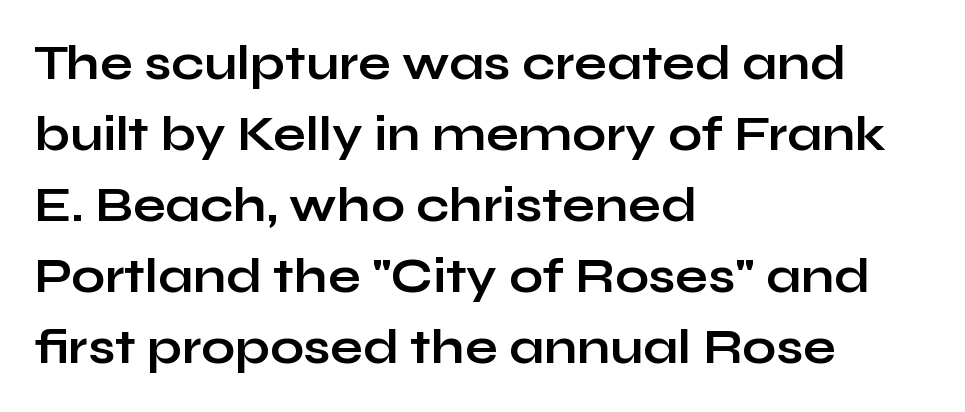
{"serif": "no", "italic": "no", "bold": "yes", "weight": "bold", "width": "wide", "stroke_contrast": "low", "x_height": "medium", "monospaced": "no", "underline": "no", "align": "left", "line_spacing": "normal", "line_spacing_ratio": 1.48, "letter_spacing": "normal", "letter_spacing_em": 0.0, "glyph_px": 48}
